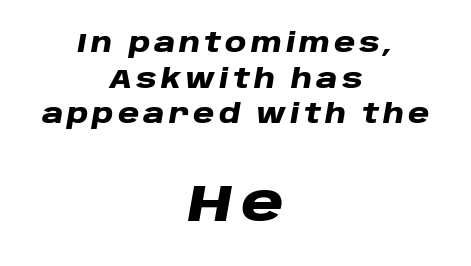
Q: Is the text bold? A: Yes.
Q: Is the text italic (slanted)? A: Yes, it leans right by about 10 degrees.
Q: Is the text underlined? A: No.
Q: How is the paragraph aligned? A: Centered.
Q: Is the spacing between lines tight, normal or loose? A: Normal.
Q: Which block of text is set in a larger size, the first (top) or the second (bottom)? A: The second (bottom) one.
Q: Width (condensed, normal, or wide)? A: Wide.
Q: Stroke contrast? A: Low.
Q: x-height? A: Large.
Q: Monospaced? A: No.
